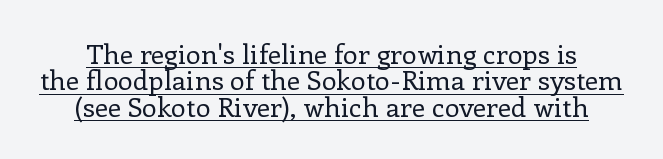
Unlike italic type, these characters show no tilt at all. A quiet, ordinary-to-light weight characterises the typeface. Vertically, the passage feels compressed, each row crowding the next. In designer terms, the underline attribute is active on this setting. Caption: standard tracking, unaltered.
